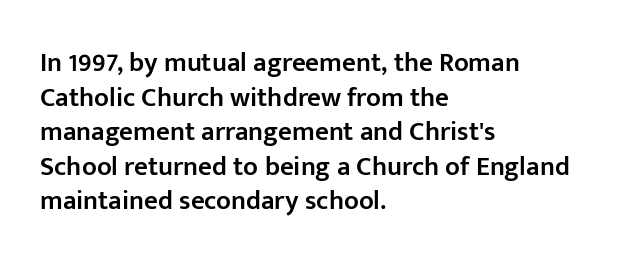
{"italic": "no", "bold": "semi", "underline": "no", "align": "left", "line_spacing": "normal", "line_spacing_ratio": 1.28, "letter_spacing": "normal", "letter_spacing_em": 0.0, "glyph_px": 27}
